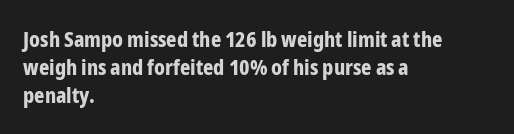
The passage is arranged the way most books set body copy — flush left. No word sits above an underline. Nobody touched the tracking dial on this one. Stroke thickness is high; the sample reads as a true bold.
